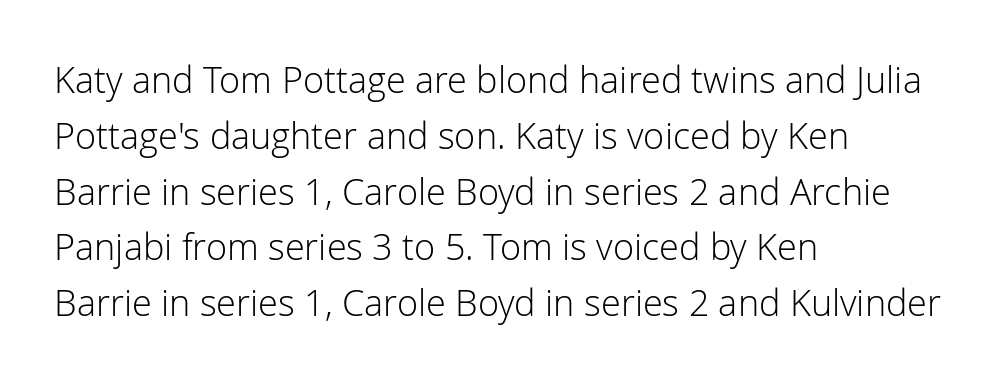
This sample has the flowing, uneven cadence of proportional lettering. In terms of letterspacing, this is plain default setting. A normal amount of white space separates one row of letters from the next. The glyphs in this specimen are sans serif. Type without underlining.
